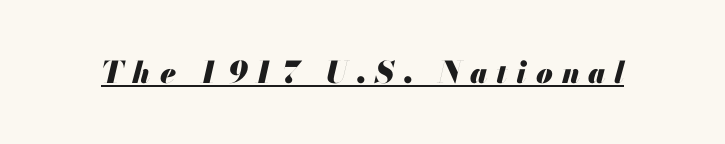
On the weight axis this lands at bold, roughly 700. Looks like regular typesetting: each glyph gets only the width it needs. Check the space under the baseline: a stroke is drawn there. Spacing between characters has been opened up far beyond the box default.
